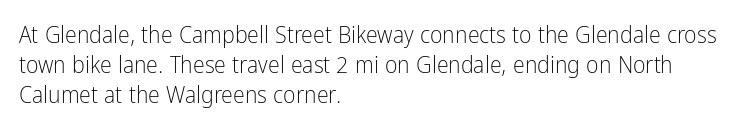
Q: Is the text bold? A: No.
Q: Is the text italic (slanted)? A: No, it is upright.
Q: Is the text underlined? A: No.
Q: How is the paragraph aligned? A: Left-aligned.
Q: Is the spacing between letters normal or unusually wide? A: Normal.
